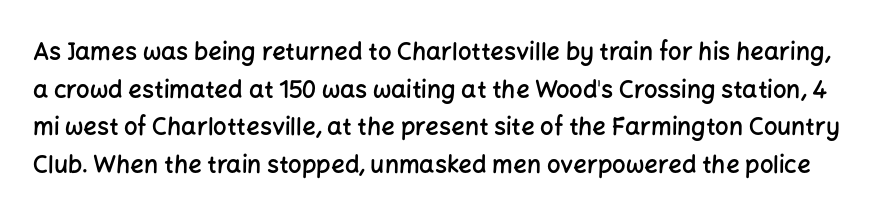
Characters remain perfectly vertical along every line. Compared with typical paragraphs, the rows here are spaced about the same. Plain, unruled lines of type. Words appear dense and cohesive because spacing is normal. Bold? Not quite — semibold, heavier than regular but stopping short.
